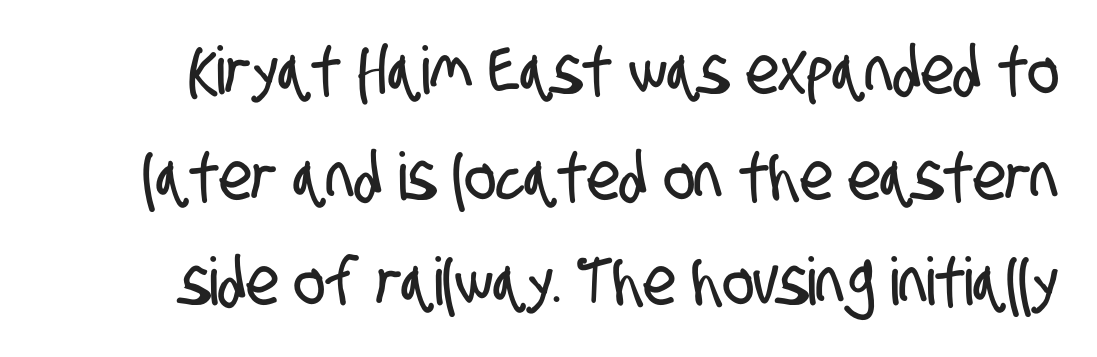
{"serif": "no", "width": "condensed", "stroke_contrast": "low", "x_height": "large", "monospaced": "no", "underline": "no", "line_spacing": "normal", "line_spacing_ratio": 1.6, "letter_spacing": "normal", "letter_spacing_em": 0.0, "glyph_px": 66}
